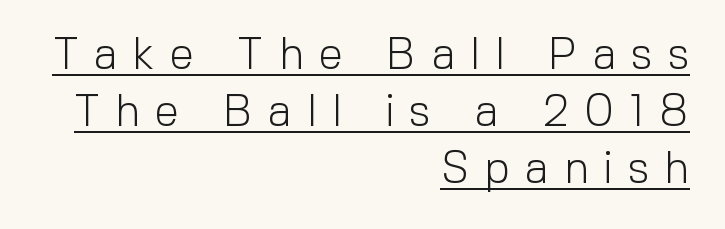
Q: Is the text bold? A: No.
Q: Is the text italic (slanted)? A: No, it is upright.
Q: Is the typeface a serif or a sans-serif typeface? A: Sans-serif.
Q: Is the text underlined? A: Yes.
Q: How is the paragraph aligned? A: Right-aligned.
Q: Is the spacing between letters normal or unusually wide? A: Unusually wide.
Q: Is the spacing between lines tight, normal or loose? A: Normal.
Q: Width (condensed, normal, or wide)? A: Normal.
Q: x-height? A: Medium.
Q: Monospaced? A: No.
